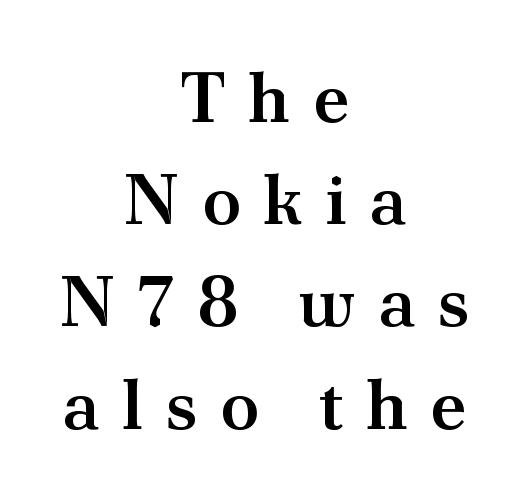
Look at the stroke-to-counter ratio: somewhat heavy, a semibold. Proportional: the letters do not fall into vertical columns. Ordinary non-slanted type is in use. Font category for this specimen: serif.
